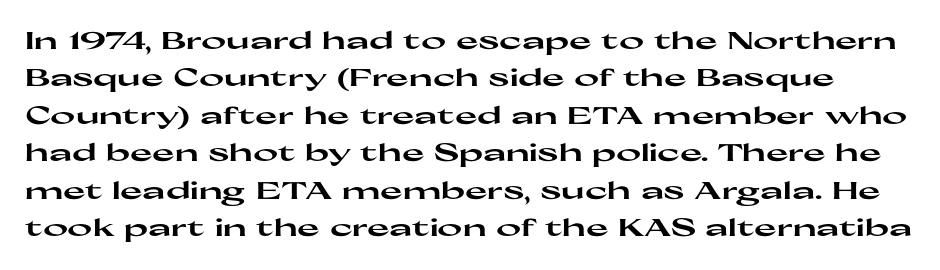
Q: Is the text bold? A: Yes.
Q: Is the text italic (slanted)? A: No, it is upright.
Q: Is the text underlined? A: No.
Q: Is the spacing between letters normal or unusually wide? A: Normal.
Q: Is the spacing between lines tight, normal or loose? A: Normal.
